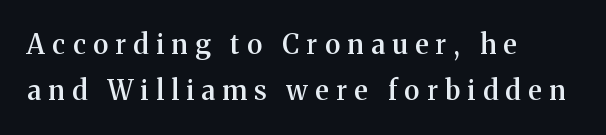
Q: Is the text bold? A: Semi-bold.
Q: Is the text italic (slanted)? A: No, it is upright.
Q: Is the text underlined? A: No.
Q: How is the paragraph aligned? A: Left-aligned.
Q: Is the spacing between letters normal or unusually wide? A: Unusually wide.
Q: Is the spacing between lines tight, normal or loose? A: Normal.
